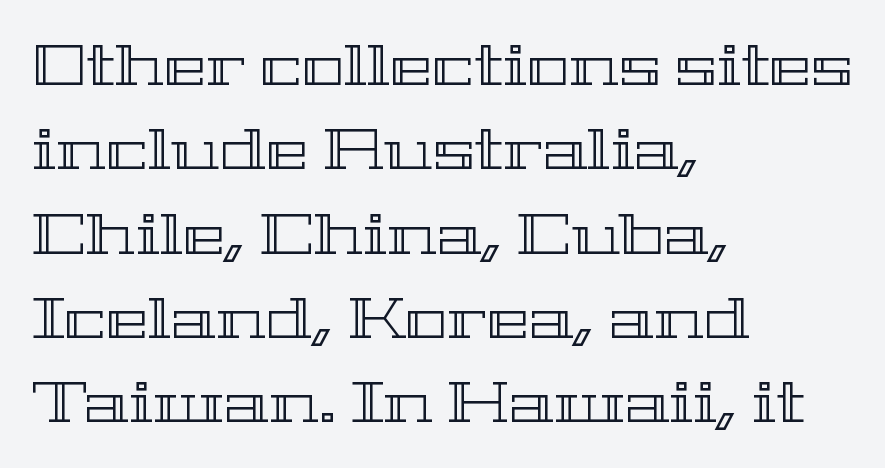
The horizontal fit of the characters is conventional and even. Successive baselines arrive at the customary interval. Italic? Not at all — the glyphs are vertical. Is this a fixed-width face? No — the glyphs have proportional, varying widths. Caption: multi-line text, flush left, ragged right. Just letters on the line, the space beneath them empty.
